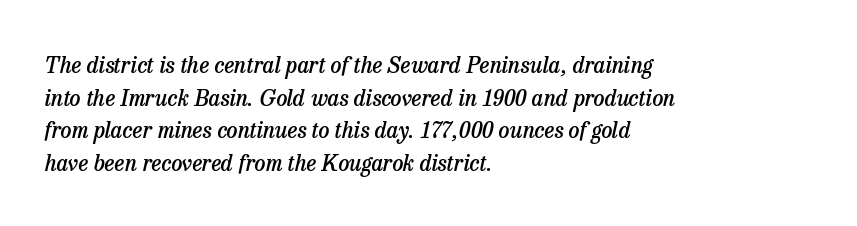
Alignment: flush left. Compared with an ordinary text face, these strokes are moderately heavier — a semibold. Bare-footed words on every line. If you drew a line through each stem, it would be angled.
